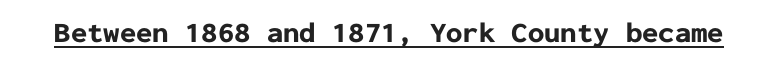
{"serif": "no", "italic": "no", "bold": "yes", "weight": "bold", "width": "normal", "stroke_contrast": "low", "x_height": "medium", "monospaced": "yes", "underline": "yes", "letter_spacing": "normal", "letter_spacing_em": 0.0, "glyph_px": 29}
